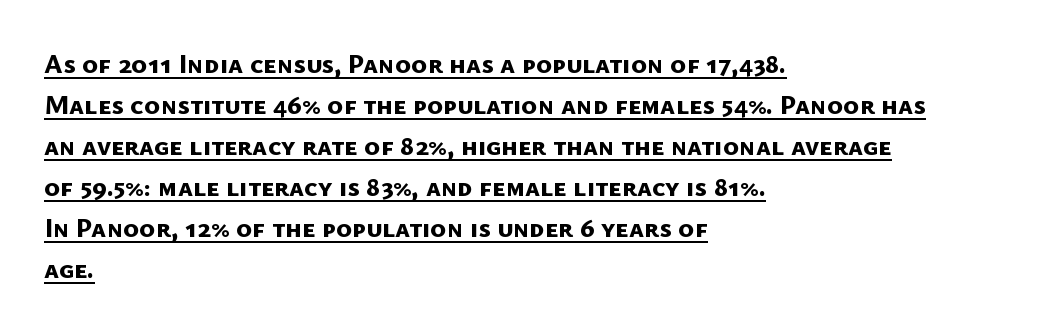
A baseline rule has been typeset under these characters. Tracking here is standard; glyphs follow each other at the usual distance. Thick stems and heavy bowls — unmistakably bold. Students, observe: this is what conventionally led text looks like. The passage is arranged the way most books set body copy — flush left.
